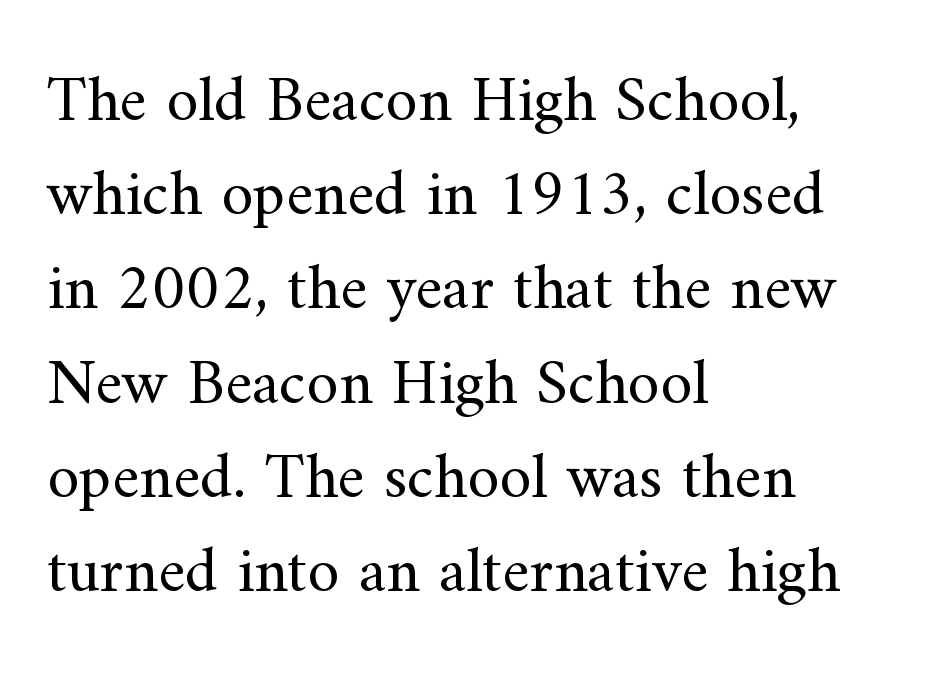
The lettering holds an erect, upright posture throughout. Each row of text sits above clean, open space. Stems and bowls with no extra thickness — not bold. Does extra space separate the letters? No, they use regular spacing. The lines are quadded left.
